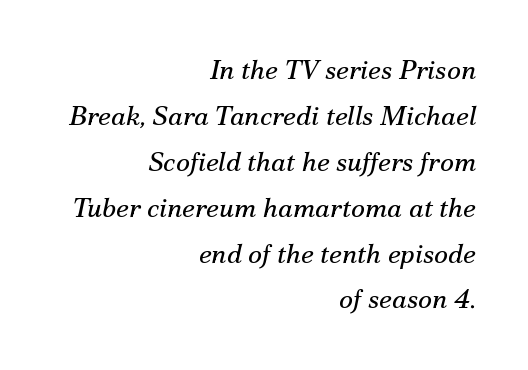
The image shows 27 px text type, italic (leaning right); set right-aligned, normal line spacing (1.7x), normal letter spacing, not underlined.
